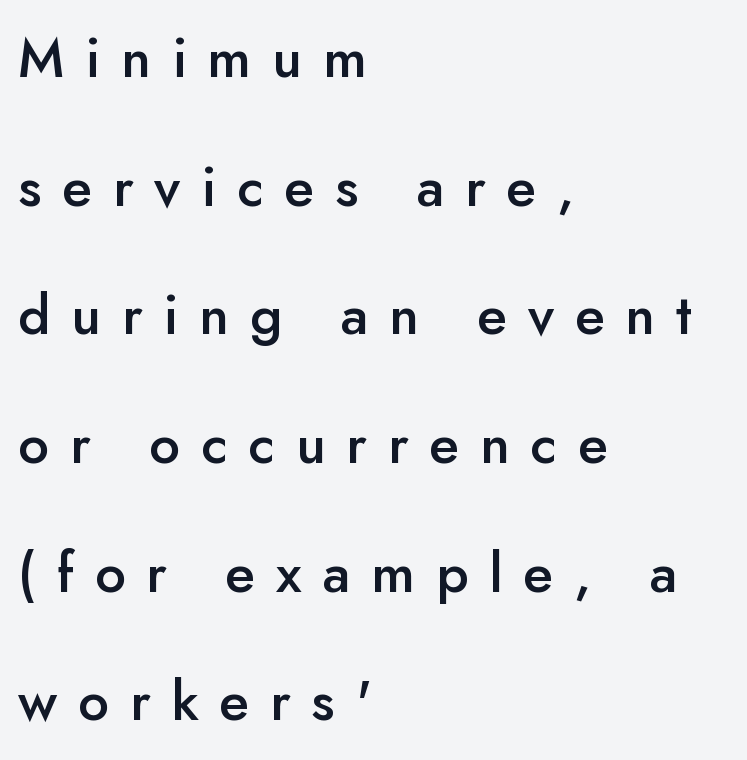
{"serif": "no", "italic": "no", "bold": "semi", "weight": "semibold", "width": "normal", "stroke_contrast": "low", "x_height": "small", "monospaced": "no", "underline": "no", "align": "left", "line_spacing": "loose", "line_spacing_ratio": 2.34, "letter_spacing": "wide", "letter_spacing_em": 0.38, "glyph_px": 55}
